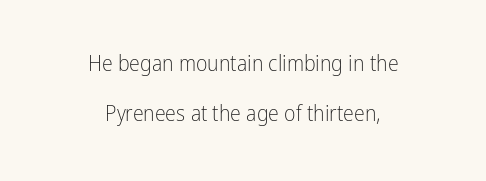
{"italic": "no", "bold": "no", "underline": "no", "align": "center", "line_spacing": "loose", "line_spacing_ratio": 2.26, "letter_spacing": "normal", "letter_spacing_em": 0.0, "glyph_px": 22}
